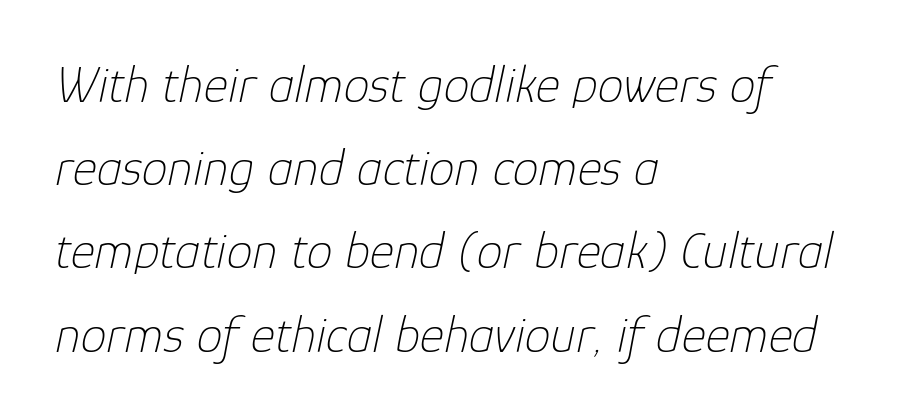
{"italic": "yes", "lean": "right", "slant_degrees": 12, "bold": "no", "weight": "thin", "width": "normal", "stroke_contrast": "low", "x_height": "medium", "monospaced": "no", "underline": "no", "align": "left", "line_spacing": "normal", "line_spacing_ratio": 1.6, "letter_spacing": "normal", "letter_spacing_em": 0.0, "glyph_px": 52}
